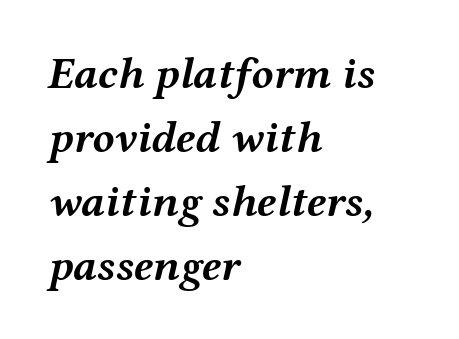
Q: Is the text bold? A: Yes.
Q: Is the text italic (slanted)? A: Yes, it leans right by about 12 degrees.
Q: Is the text underlined? A: No.
Q: How is the paragraph aligned? A: Left-aligned.
Q: Is the spacing between letters normal or unusually wide? A: Normal.
Q: Is the spacing between lines tight, normal or loose? A: Normal.
Q: Width (condensed, normal, or wide)? A: Wide.
Q: Stroke contrast? A: Medium.
Q: x-height? A: Medium.
Q: Monospaced? A: No.
